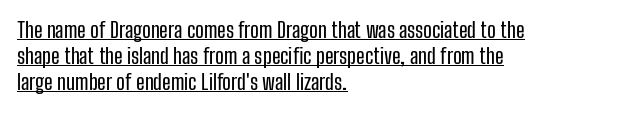
A student would call this left alignment; a typographer would say flush left, rag right. A typographer would call this underscored text. Does the lettering tilt? It doesn't — this is upright. The passage shown has conventional tracking throughout.
